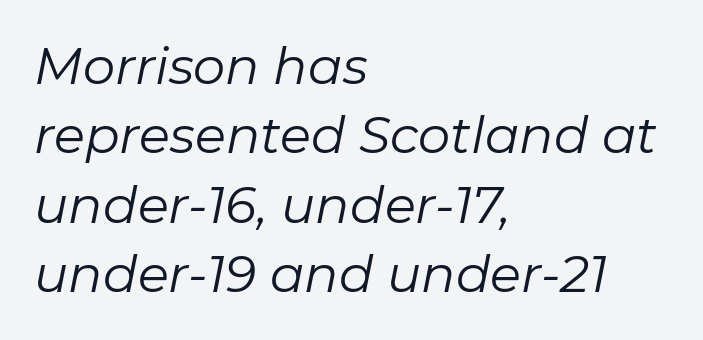
The image shows 51 px regular-weight type, italic (leaning right); set left-aligned, normal line spacing (1.36x), normal letter spacing, not underlined; low stroke contrast and a medium x-height.
